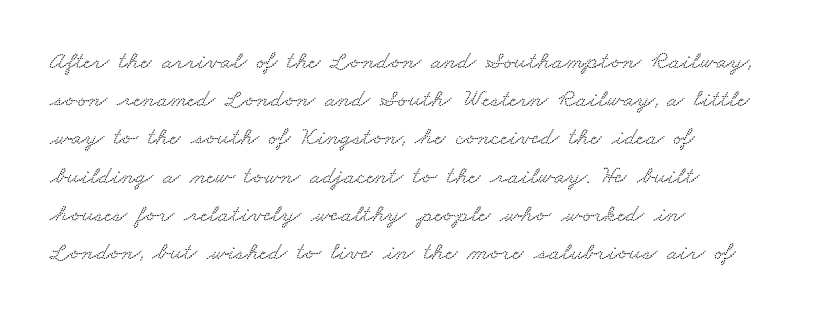
The image shows 25 px text type; set left-aligned, normal line spacing (1.53x), normal letter spacing, not underlined.
